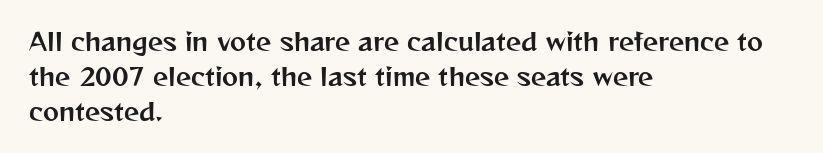
The image shows 24 px text type, upright; set left-aligned, normal line spacing (1.45x), normal letter spacing, not underlined.
